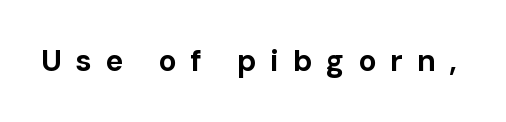
The image shows 30 px bold sans-serif type, upright; set unusually wide letter spacing (+0.46 em), not underlined; low stroke contrast and a medium x-height.
